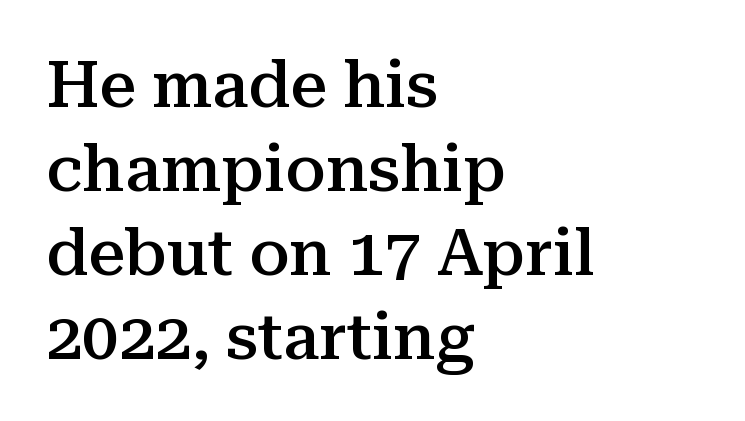
{"serif": "yes", "italic": "no", "bold": "semi", "weight": "semibold", "width": "normal", "stroke_contrast": "medium", "x_height": "medium", "monospaced": "no", "underline": "no", "align": "left", "line_spacing": "normal", "line_spacing_ratio": 1.29, "letter_spacing": "normal", "letter_spacing_em": 0.0, "glyph_px": 65}
